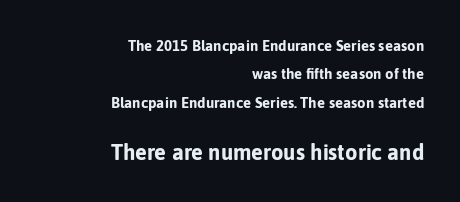
The paragraph has a hard right edge and a soft left edge. Spacing between characters is what you'd get straight out of the box. Italic? Not at all — the glyphs are vertical. Vertically, the passage feels expansive, rows floating well apart.
